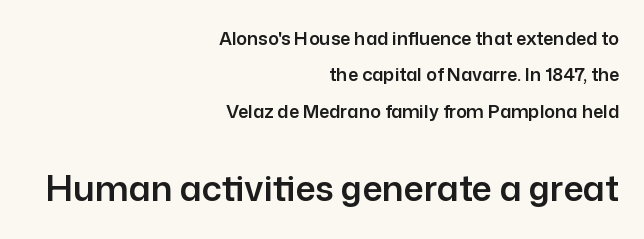
{"serif": "no", "italic": "no", "width": "normal", "stroke_contrast": "low", "x_height": "medium", "monospaced": "no", "underline": "no", "align": "right", "line_spacing": "loose", "line_spacing_ratio": 2.02, "letter_spacing": "normal", "letter_spacing_em": 0.0, "larger_block": "second", "size_ratio": 1.94, "glyph_px": 35}
